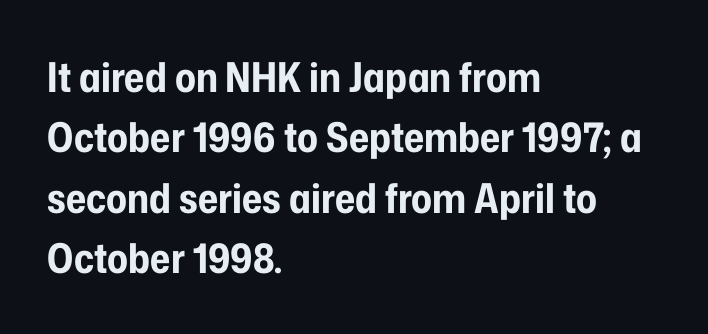
Q: Is the text bold? A: Yes.
Q: Is the text italic (slanted)? A: No, it is upright.
Q: Is the typeface a serif or a sans-serif typeface? A: Sans-serif.
Q: Is the text underlined? A: No.
Q: How is the paragraph aligned? A: Left-aligned.
Q: Is the spacing between letters normal or unusually wide? A: Normal.
Q: Is the spacing between lines tight, normal or loose? A: Normal.
Q: Width (condensed, normal, or wide)? A: Condensed.
Q: Stroke contrast? A: Low.
Q: x-height? A: Medium.
Q: Monospaced? A: No.
